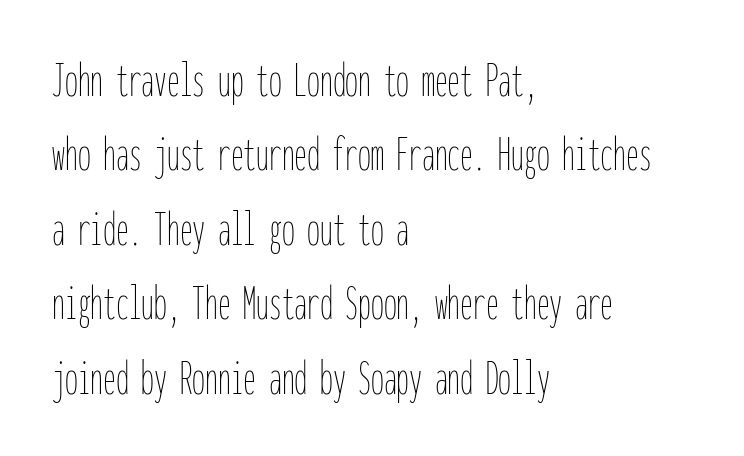
The image shows 51 px thin, condensed type, upright, monospaced; set left-aligned, normal line spacing (1.46x), normal letter spacing, not underlined; low stroke contrast and a medium x-height.
